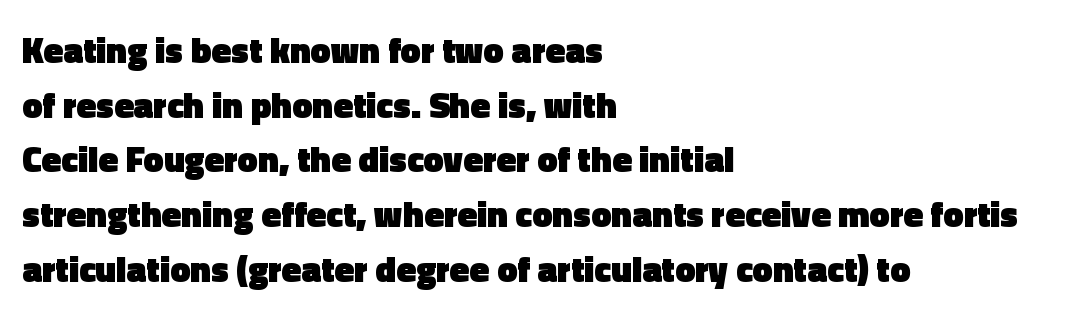
The image shows 36 px heavy sans-serif type, upright; set left-aligned, normal line spacing (1.52x), normal letter spacing, not underlined; a medium x-height.
